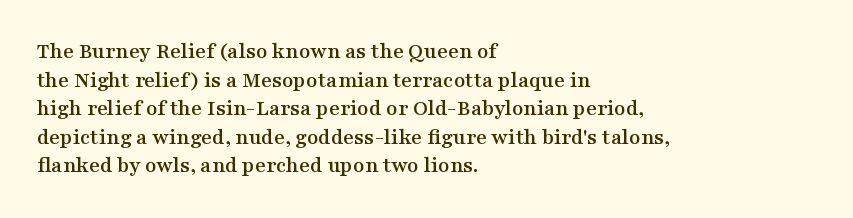
Each line starts at the same left margin while the right side varies. This sample uses plain, unmodified letter spacing. Only glyphs here, with clear space below each row. The letters stand upright; this is a roman face.
